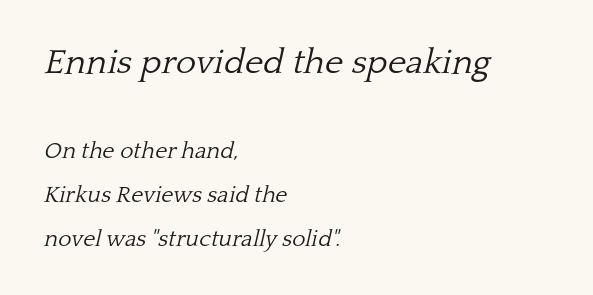
The image shows 35 px light serif type, italic (leaning right); set left-aligned, loose line spacing (1.91x), normal letter spacing, not underlined; the first (top) block is 1.52x larger; low stroke contrast and a medium x-height.
